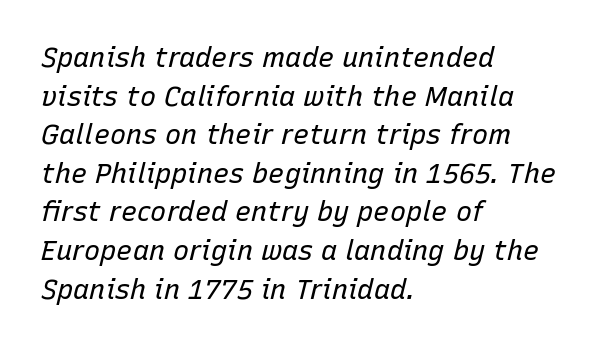
Q: Is the text bold? A: No.
Q: Is the text italic (slanted)? A: Yes, it leans right by about 15 degrees.
Q: Is the text underlined? A: No.
Q: How is the paragraph aligned? A: Left-aligned.
Q: Is the spacing between letters normal or unusually wide? A: Normal.
Q: Is the spacing between lines tight, normal or loose? A: Normal.
